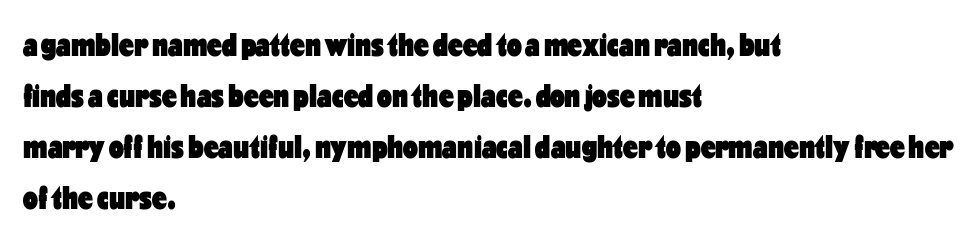
Q: Is the text bold? A: Yes.
Q: Is the text italic (slanted)? A: No, it is upright.
Q: Is the typeface a serif or a sans-serif typeface? A: Sans-serif.
Q: Is the text underlined? A: No.
Q: How is the paragraph aligned? A: Left-aligned.
Q: Is the spacing between letters normal or unusually wide? A: Normal.
Q: Is the spacing between lines tight, normal or loose? A: Normal.
Q: Width (condensed, normal, or wide)? A: Condensed.
Q: Stroke contrast? A: Low.
Q: x-height? A: Medium.
Q: Monospaced? A: No.
